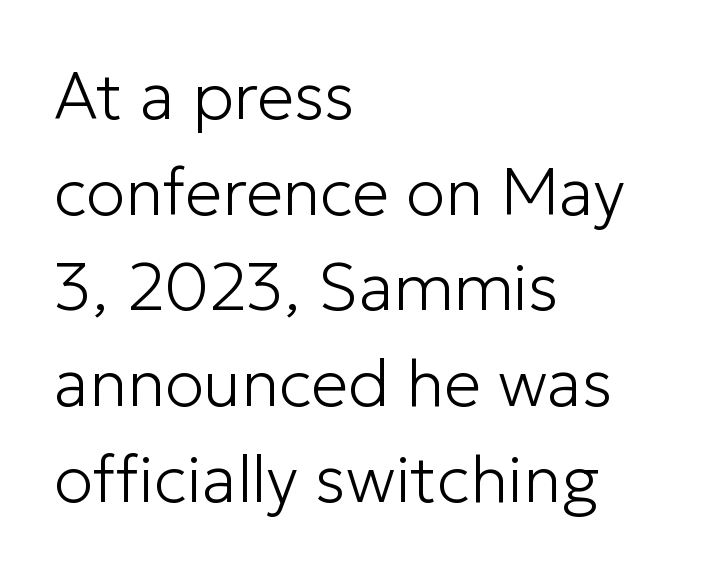
{"serif": "no", "italic": "no", "bold": "no", "weight": "light", "width": "normal", "stroke_contrast": "low", "x_height": "medium", "monospaced": "no", "underline": "no", "align": "left", "line_spacing": "normal", "line_spacing_ratio": 1.45, "letter_spacing": "normal", "letter_spacing_em": 0.0, "glyph_px": 66}
